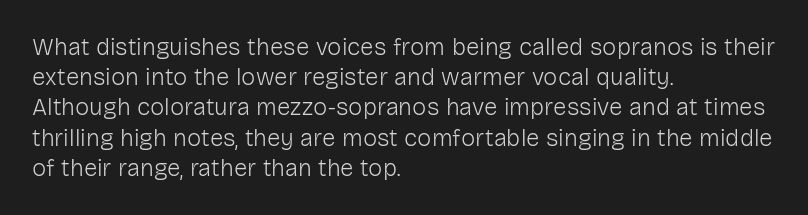
The image shows 24 px text type, upright; set left-aligned, normal line spacing (1.26x), normal letter spacing, not underlined.
